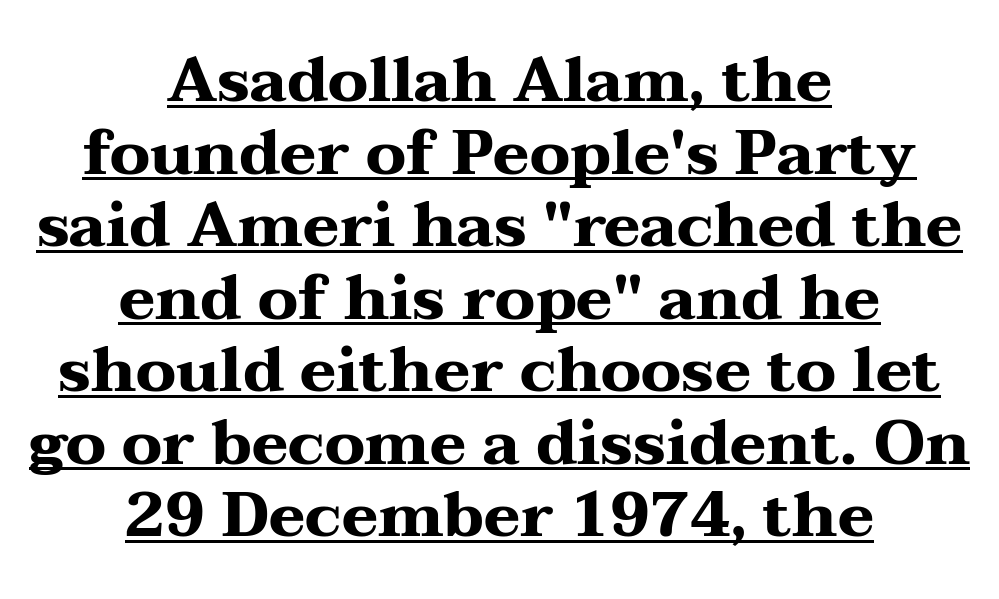
{"serif": "yes", "italic": "no", "bold": "yes", "weight": "heavy", "width": "wide", "stroke_contrast": "medium", "x_height": "medium", "monospaced": "no", "underline": "yes", "align": "center", "line_spacing_ratio": 1.17, "letter_spacing": "normal", "letter_spacing_em": 0.0, "glyph_px": 62}
